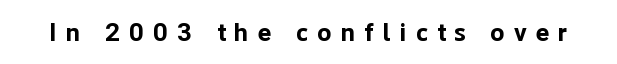
{"italic": "no", "bold": "yes", "underline": "no", "letter_spacing": "wide", "letter_spacing_em": 0.35, "glyph_px": 26}
